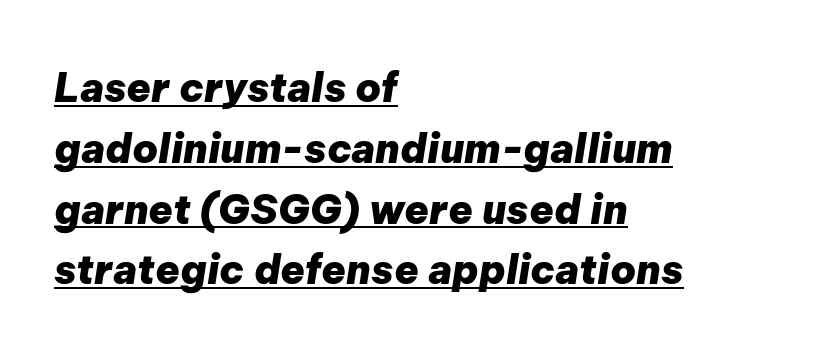
The image shows 40 px heavy type, italic (leaning right); set left-aligned, normal line spacing (1.52x), normal letter spacing, underlined; low stroke contrast and a medium x-height.
